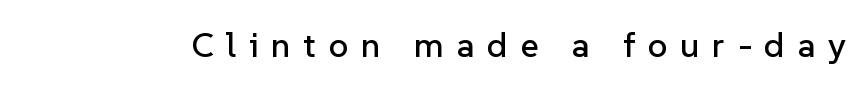
Q: Is the text italic (slanted)? A: No, it is upright.
Q: Is the typeface a serif or a sans-serif typeface? A: Sans-serif.
Q: Is the text underlined? A: No.
Q: Is the spacing between letters normal or unusually wide? A: Unusually wide.
Q: Width (condensed, normal, or wide)? A: Normal.
Q: Stroke contrast? A: Low.
Q: x-height? A: Medium.
Q: Monospaced? A: No.
